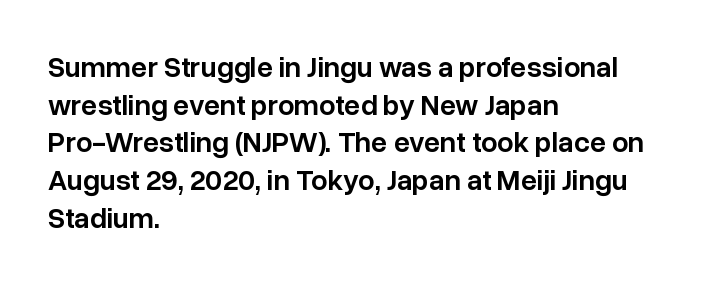
{"serif": "no", "italic": "no", "bold": "semi", "weight": "semibold", "width": "normal", "stroke_contrast": "low", "x_height": "medium", "monospaced": "no", "underline": "no", "align": "left", "line_spacing": "normal", "line_spacing_ratio": 1.3, "letter_spacing": "normal", "letter_spacing_em": 0.0, "glyph_px": 29}
